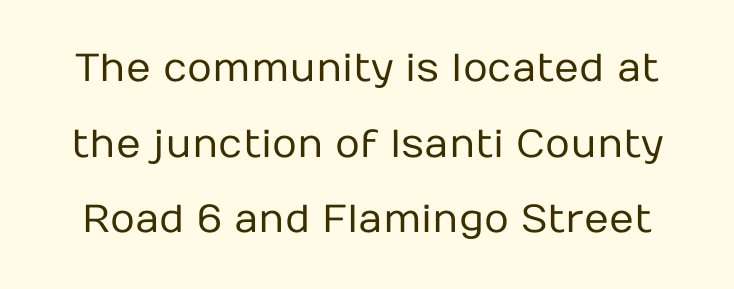
There is no visible air inserted between adjacent glyphs. Quick note: underline off. Airy leading. Serif or sans? Sans — the stroke terminals are bare. Upright lettering throughout.
